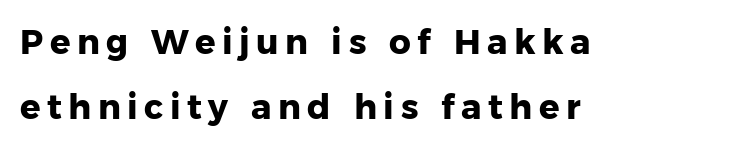
Unlike italic type, these characters show no tilt at all. Proportional: the letters do not fall into vertical columns. The lines in this sample share a left origin and differ only in where they stop. You'd pick this weight for a headline — it's a proper bold. Vertical spacing — loose.
